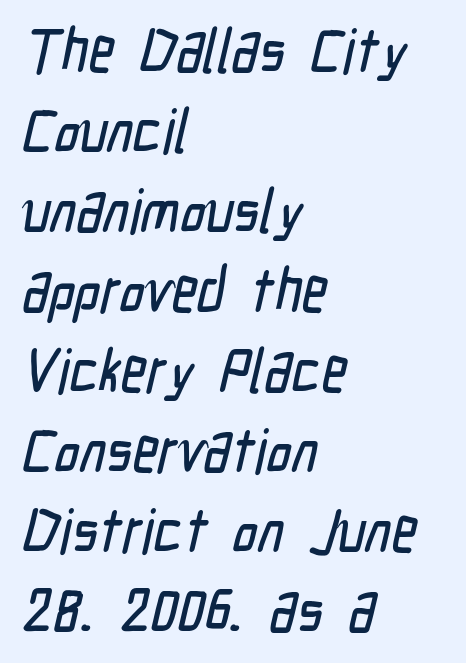
Q: Is the typeface a serif or a sans-serif typeface? A: Sans-serif.
Q: Is the text underlined? A: No.
Q: How is the paragraph aligned? A: Left-aligned.
Q: Is the spacing between letters normal or unusually wide? A: Normal.
Q: Is the spacing between lines tight, normal or loose? A: Normal.
Q: Width (condensed, normal, or wide)? A: Condensed.
Q: Stroke contrast? A: Low.
Q: x-height? A: Medium.
Q: Monospaced? A: No.
